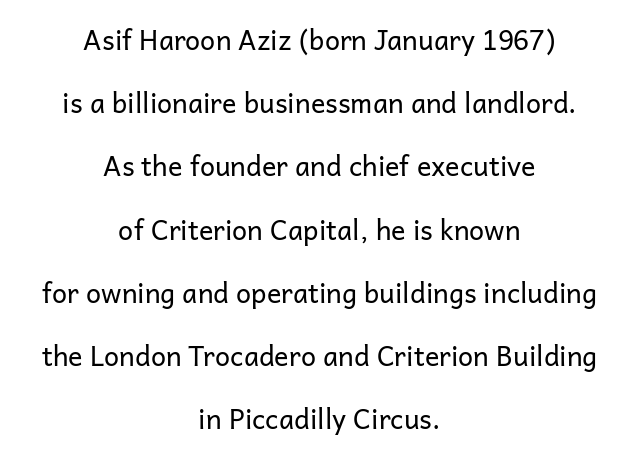
Q: Is the text bold? A: No.
Q: Is the text italic (slanted)? A: No, it is upright.
Q: Is the text underlined? A: No.
Q: How is the paragraph aligned? A: Centered.
Q: Is the spacing between letters normal or unusually wide? A: Normal.
Q: Is the spacing between lines tight, normal or loose? A: Loose.
